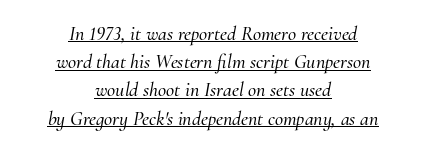
Q: Is the text italic (slanted)? A: Yes, it leans right by about 10 degrees.
Q: Is the text underlined? A: Yes.
Q: How is the paragraph aligned? A: Centered.
Q: Is the spacing between letters normal or unusually wide? A: Normal.
Q: Is the spacing between lines tight, normal or loose? A: Normal.
